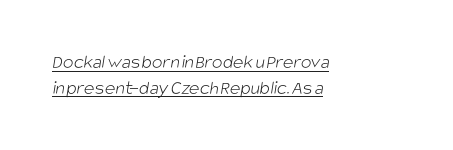
Q: Is the text bold? A: No.
Q: Is the text underlined? A: Yes.
Q: How is the paragraph aligned? A: Left-aligned.
Q: Is the spacing between letters normal or unusually wide? A: Normal.
Q: Is the spacing between lines tight, normal or loose? A: Normal.
